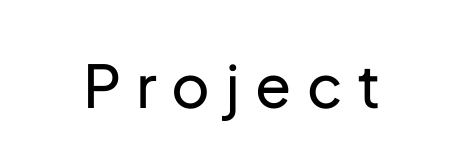
{"serif": "no", "italic": "no", "bold": "no", "weight": "regular", "width": "normal", "stroke_contrast": "low", "x_height": "medium", "monospaced": "no", "underline": "no", "letter_spacing": "wide", "letter_spacing_em": 0.28, "glyph_px": 59}
